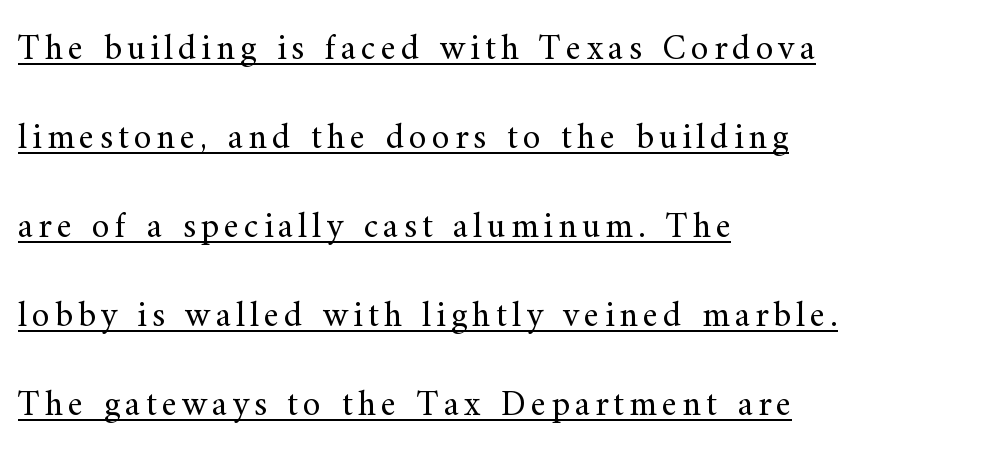
The image shows 36 px regular-weight serif type, upright; set left-aligned, loose line spacing (2.47x), underlined; medium stroke contrast and a small x-height.
